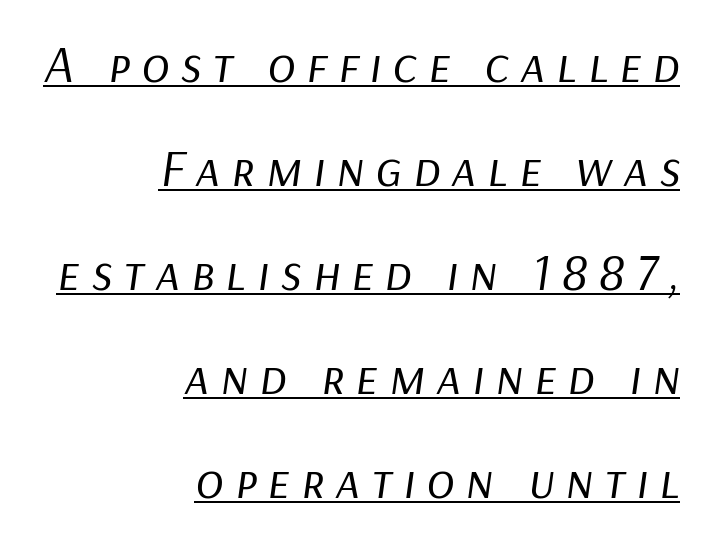
{"italic": "yes", "lean": "right", "slant_degrees": 9, "bold": "no", "weight": "regular", "width": "normal", "stroke_contrast": "low", "x_height": "medium", "monospaced": "no", "underline": "yes", "align": "right", "line_spacing": "loose", "line_spacing_ratio": 2.0, "letter_spacing": "wide", "letter_spacing_em": 0.21, "glyph_px": 52}
